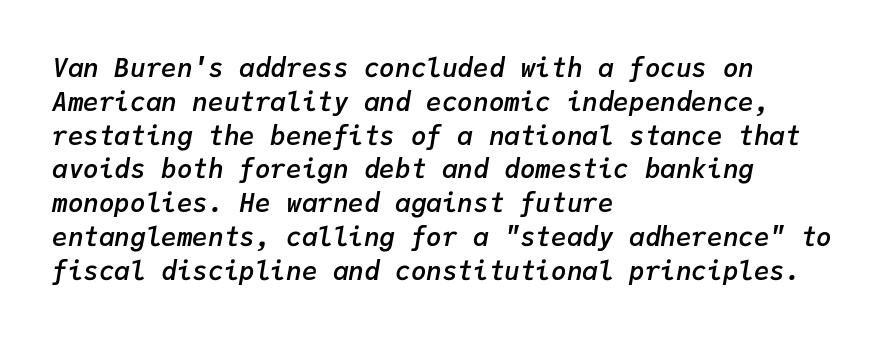
The image shows 26 px text type, italic (leaning right); set left-aligned, normal line spacing (1.3x), normal letter spacing, not underlined.
